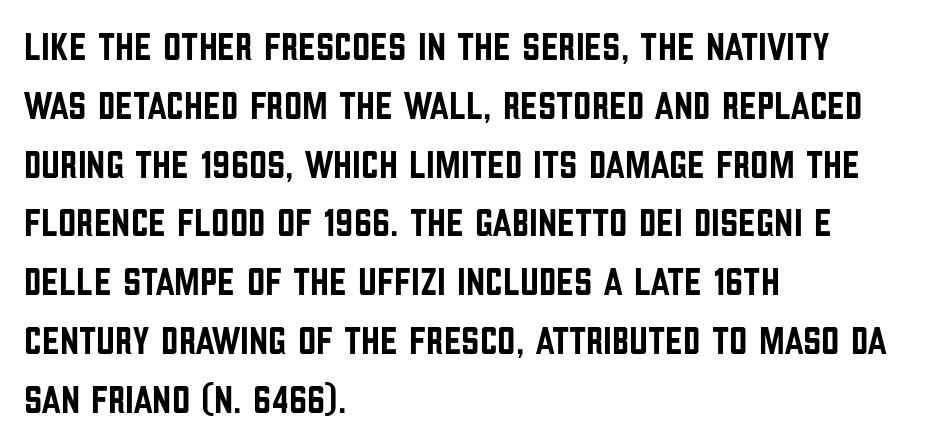
The image shows 40 px condensed sans-serif type, upright; set left-aligned, normal line spacing (1.47x), normal letter spacing, not underlined; low stroke contrast and a large x-height.
